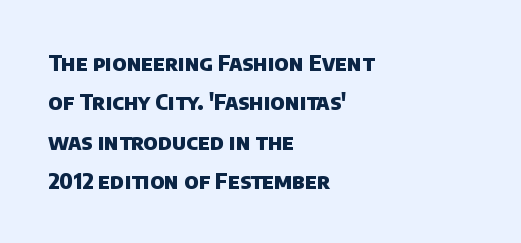
Q: Is the text bold? A: Yes.
Q: Is the text underlined? A: No.
Q: How is the paragraph aligned? A: Left-aligned.
Q: Is the spacing between letters normal or unusually wide? A: Normal.
